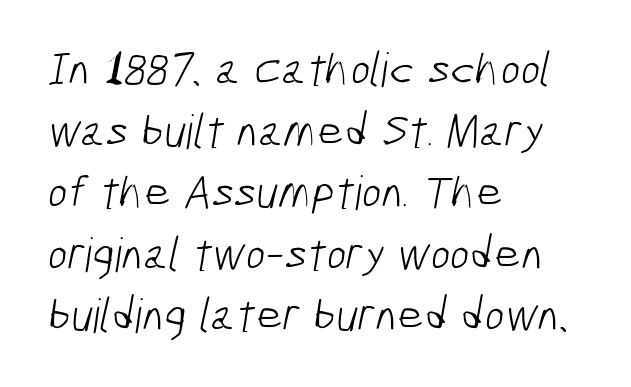
{"serif": "no", "bold": "no", "weight": "light", "width": "condensed", "stroke_contrast": "low", "x_height": "medium", "monospaced": "no", "underline": "no", "align": "left", "line_spacing": "normal", "line_spacing_ratio": 1.31, "letter_spacing": "normal", "letter_spacing_em": 0.0, "glyph_px": 47}
